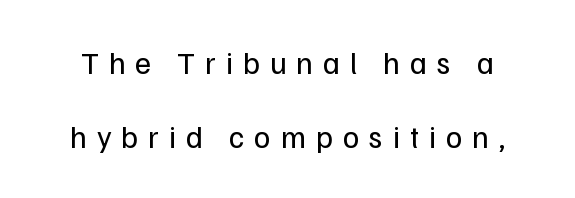
Ordinary non-slanted type is in use. In terms of letterspacing, this is a distinctly airy, spread setting. This sample has the flowing, uneven cadence of proportional lettering. Successive baselines arrive slowly, with a big drop between each.
